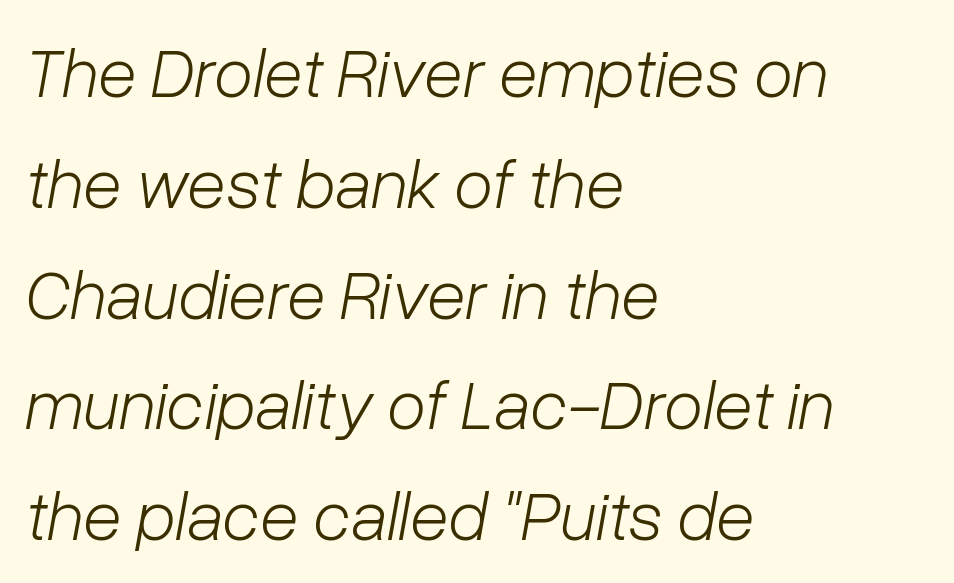
The image shows 71 px light type, italic (leaning right); set left-aligned, normal line spacing (1.56x), normal letter spacing, not underlined; low stroke contrast and a medium x-height.
